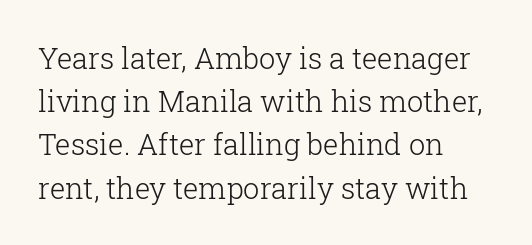
The image shows 29 px light serif type, upright; set left-aligned, normal line spacing (1.49x), normal letter spacing, not underlined; low stroke contrast and a medium x-height.
